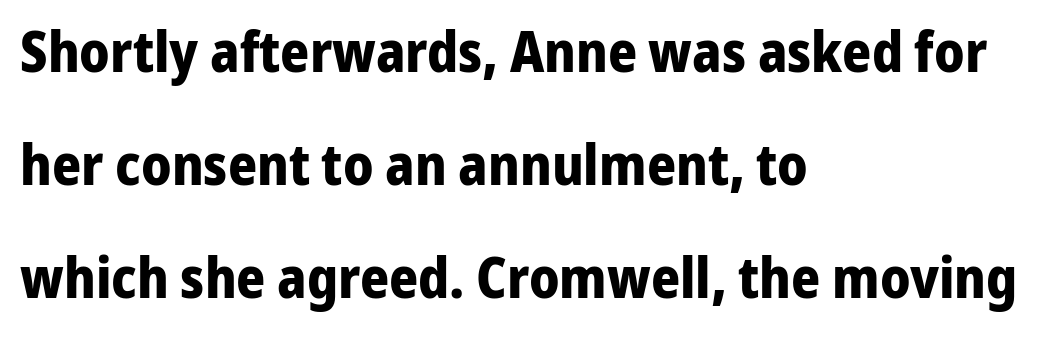
{"serif": "no", "italic": "no", "bold": "yes", "weight": "bold", "width": "normal", "stroke_contrast": "low", "x_height": "medium", "monospaced": "no", "underline": "no", "align": "left", "line_spacing": "loose", "line_spacing_ratio": 2.02, "letter_spacing": "normal", "letter_spacing_em": 0.0, "glyph_px": 56}
